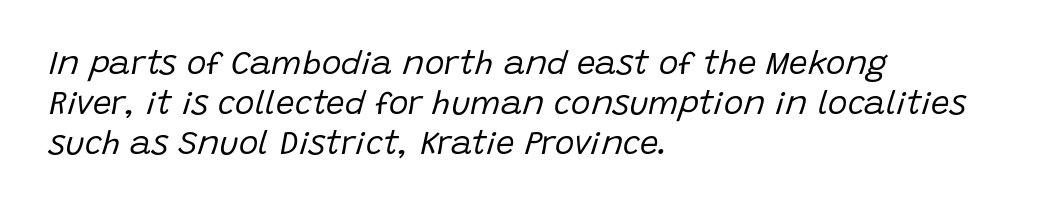
Q: Is the text bold? A: No.
Q: Is the text italic (slanted)? A: Yes, it leans right by about 15 degrees.
Q: Is the text underlined? A: No.
Q: How is the paragraph aligned? A: Left-aligned.
Q: Is the spacing between letters normal or unusually wide? A: Normal.
Q: Width (condensed, normal, or wide)? A: Normal.
Q: Stroke contrast? A: Low.
Q: x-height? A: Large.
Q: Monospaced? A: No.
